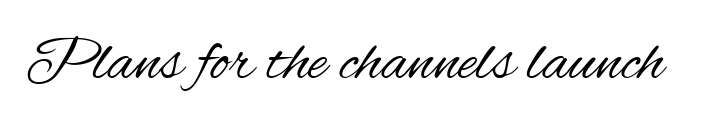
Is the type heavy? It reads as light-to-regular instead. The face used here is proportionally spaced, like ordinary book or web type. Is the letter spacing exaggerated? No — it looks like the ordinary default. Check under the words: just untouched page.
